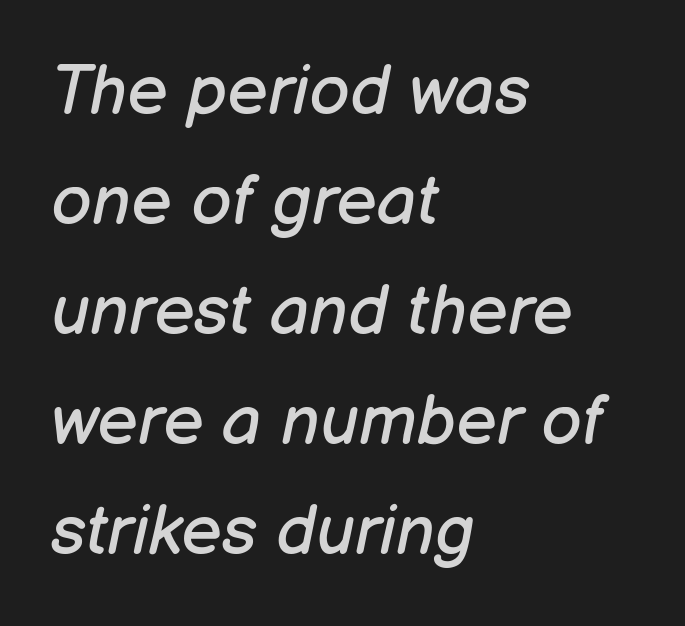
A typesetter would call this proportional, since set widths differ per character. Layout note: lines flush left. The type is set solid horizontally, with unmodified tracking. This sample keeps an unexceptional amount of space between lines.
